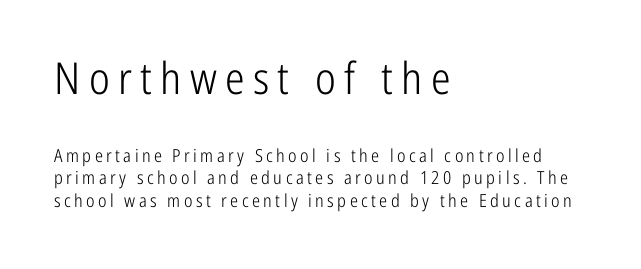
These lines sit exactly where default settings would place them. Nope, no serifs anywhere on these letters. Check under the words: just untouched page. Varying glyph widths throughout — classic text-font behaviour.
